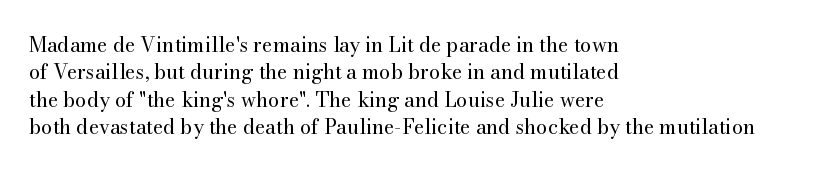
{"italic": "no", "bold": "no", "underline": "no", "align": "left", "line_spacing": "normal", "line_spacing_ratio": 1.37, "letter_spacing": "normal", "letter_spacing_em": 0.0, "glyph_px": 20}
